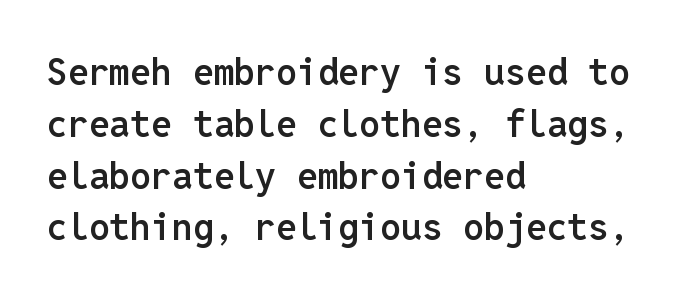
{"serif": "no", "italic": "no", "bold": "semi", "weight": "semibold", "width": "normal", "stroke_contrast": "low", "x_height": "medium", "monospaced": "yes", "underline": "no", "align": "left", "line_spacing": "normal", "line_spacing_ratio": 1.4, "letter_spacing": "normal", "letter_spacing_em": 0.0, "glyph_px": 37}
